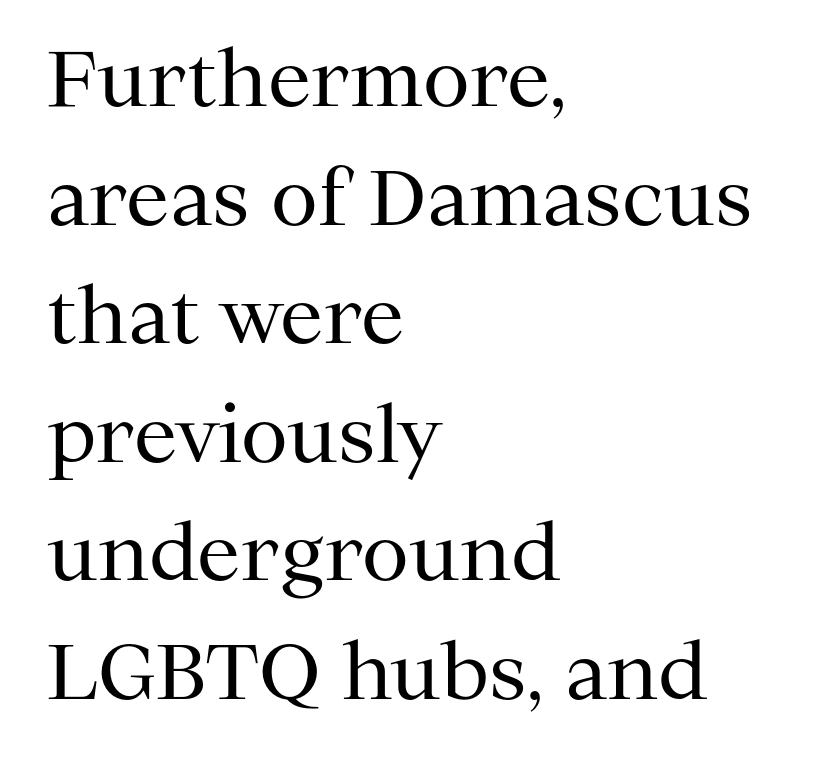
Q: Is the text bold? A: No.
Q: Is the text italic (slanted)? A: No, it is upright.
Q: Is the typeface a serif or a sans-serif typeface? A: Serif.
Q: Is the text underlined? A: No.
Q: How is the paragraph aligned? A: Left-aligned.
Q: Is the spacing between letters normal or unusually wide? A: Normal.
Q: Is the spacing between lines tight, normal or loose? A: Normal.
Q: Width (condensed, normal, or wide)? A: Normal.
Q: Stroke contrast? A: Medium.
Q: x-height? A: Medium.
Q: Monospaced? A: No.
